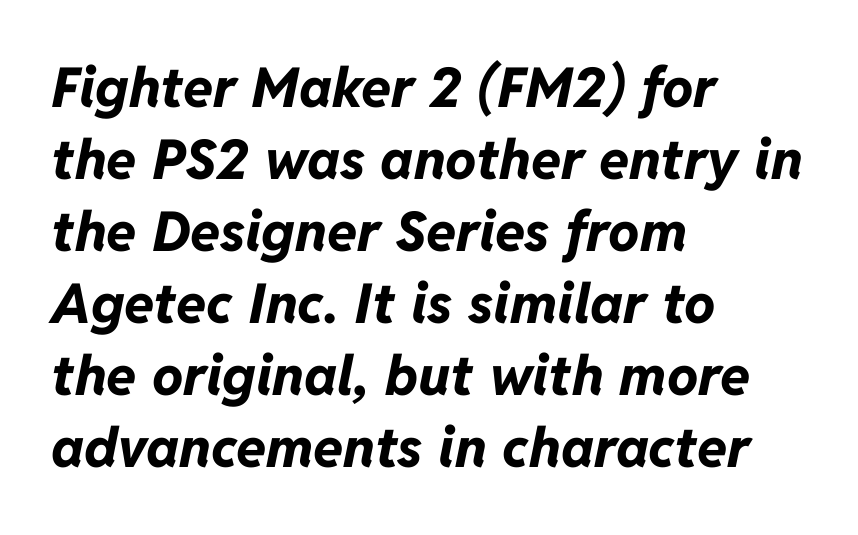
The image shows 55 px bold type, italic (leaning right); set left-aligned, normal line spacing (1.31x), normal letter spacing, not underlined; low stroke contrast and a medium x-height.
